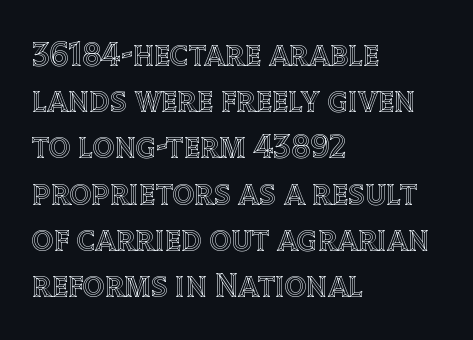
{"italic": "no", "width": "normal", "x_height": "large", "monospaced": "no", "underline": "no", "align": "left", "line_spacing": "normal", "line_spacing_ratio": 1.36, "letter_spacing": "normal", "letter_spacing_em": 0.0, "glyph_px": 34}
